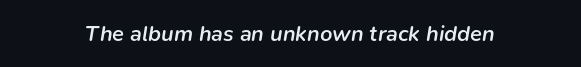
The image shows 22 px text type, italic (leaning right); set normal letter spacing, not underlined.
